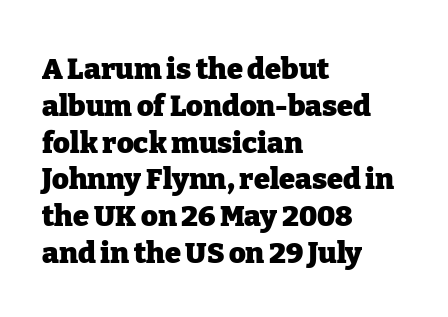
Nothing unusual about the tracking: characters are spaced as the font intends. On the weight axis this lands at bold, roughly 700. Descender tails drop into unmarked territory. Check where the strokes stop: tiny serifs finish them off. The font's upright variant was chosen for this text. Each line starts at the same left margin while the right side varies.
